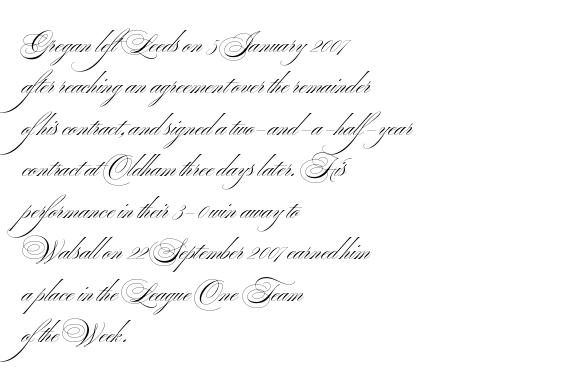
These lines stack with their left ends in a neat column. The string is rendered with underlining switched off. Regarding leading, the lines here are spaced in the standard way.
